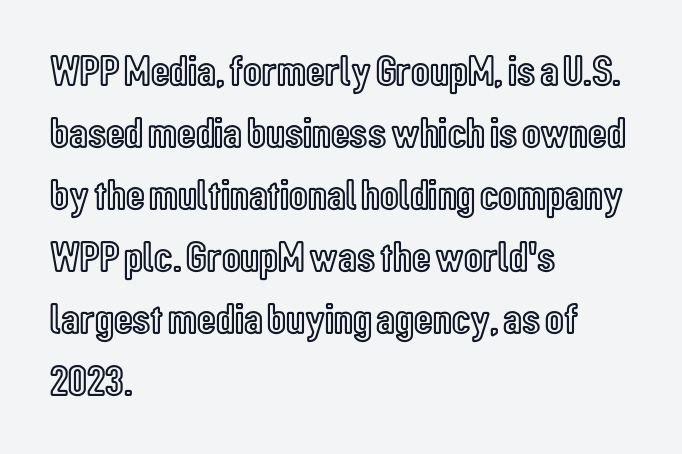
{"italic": "no", "width": "condensed", "x_height": "medium", "monospaced": "no", "underline": "no", "align": "left", "line_spacing": "normal", "line_spacing_ratio": 1.44, "letter_spacing": "normal", "letter_spacing_em": 0.0, "glyph_px": 43}
